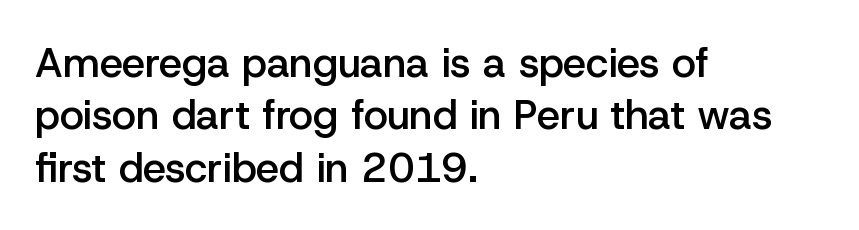
Q: Is the text bold? A: Semi-bold.
Q: Is the text italic (slanted)? A: No, it is upright.
Q: Is the typeface a serif or a sans-serif typeface? A: Sans-serif.
Q: Is the text underlined? A: No.
Q: How is the paragraph aligned? A: Left-aligned.
Q: Is the spacing between letters normal or unusually wide? A: Normal.
Q: Is the spacing between lines tight, normal or loose? A: Normal.
Q: Width (condensed, normal, or wide)? A: Normal.
Q: Stroke contrast? A: Low.
Q: x-height? A: Medium.
Q: Monospaced? A: No.
